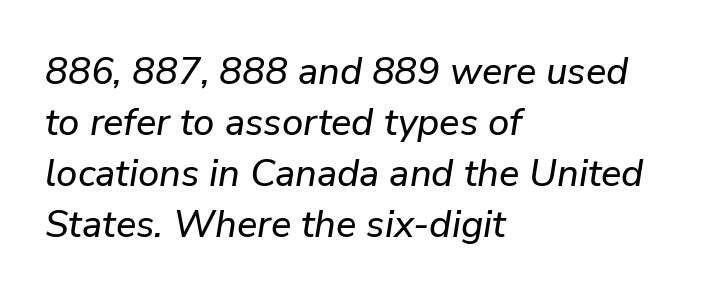
One-word summary of the alignment: left. Vertical spacing — default. The rendering uses natural spacing where letterforms have individual widths. The passage shown leans; its letterforms are oblique.
